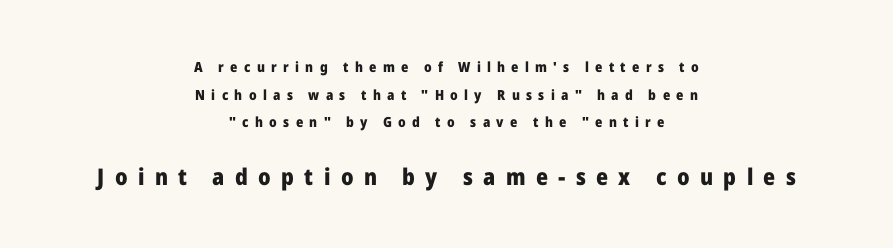
{"italic": "no", "bold": "yes", "underline": "no", "align": "center", "line_spacing": "loose", "line_spacing_ratio": 1.98, "letter_spacing": "wide", "letter_spacing_em": 0.45, "larger_block": "second", "size_ratio": 1.64, "glyph_px": 23}
